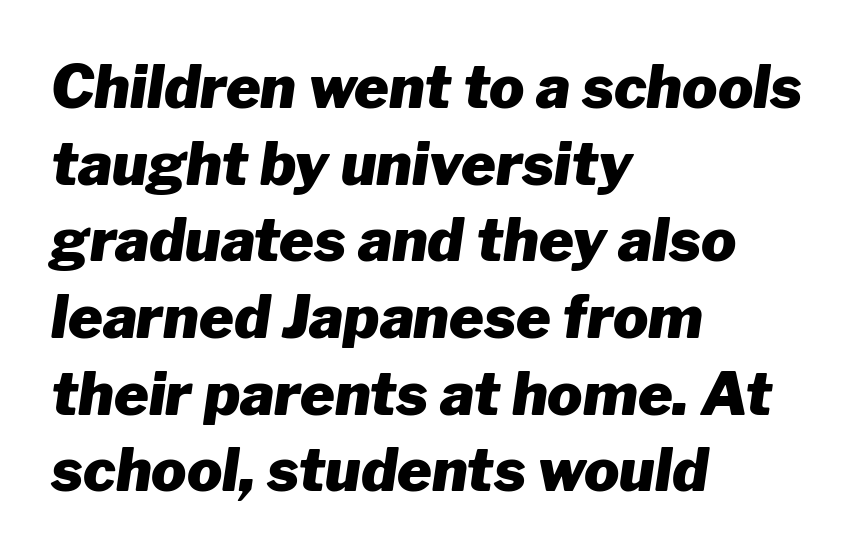
Characters are canted at an angle relative to the baseline's perpendicular. In terms of weight, the rendering is a true, heavy bold. The passage shown is not underscored anywhere. Each letter keeps its own natural width here, so spacing adapts to shape.
